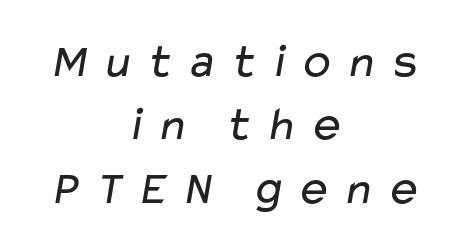
{"serif": "no", "bold": "no", "weight": "regular", "width": "wide", "stroke_contrast": "low", "x_height": "medium", "monospaced": "no", "underline": "no", "align": "center", "line_spacing": "normal", "line_spacing_ratio": 1.32, "letter_spacing": "wide", "letter_spacing_em": 0.22, "glyph_px": 48}
